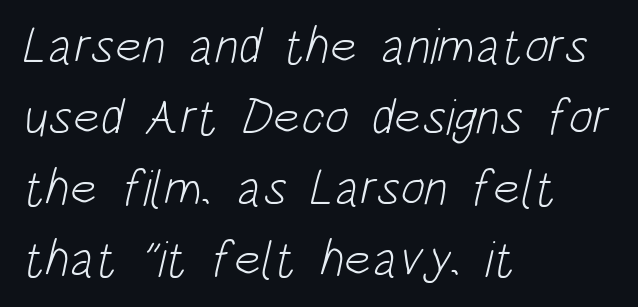
Q: Is the text bold? A: No.
Q: Is the typeface a serif or a sans-serif typeface? A: Sans-serif.
Q: Is the text underlined? A: No.
Q: How is the paragraph aligned? A: Left-aligned.
Q: Is the spacing between letters normal or unusually wide? A: Normal.
Q: Is the spacing between lines tight, normal or loose? A: Normal.
Q: Width (condensed, normal, or wide)? A: Condensed.
Q: Stroke contrast? A: Low.
Q: x-height? A: Large.
Q: Monospaced? A: No.
